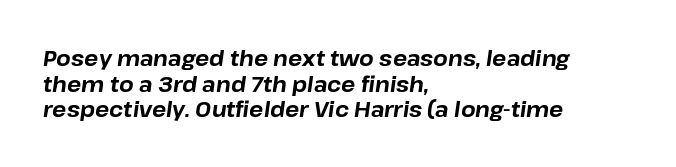
The image shows 21 px bold type, italic (leaning right); set left-aligned, line spacing 1.22x, normal letter spacing, not underlined.
